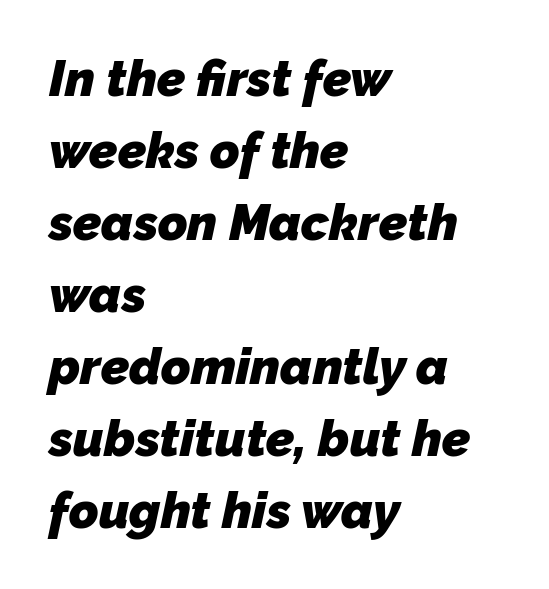
Q: Is the text bold? A: Yes.
Q: Is the typeface a serif or a sans-serif typeface? A: Sans-serif.
Q: Is the text underlined? A: No.
Q: How is the paragraph aligned? A: Left-aligned.
Q: Is the spacing between letters normal or unusually wide? A: Normal.
Q: Is the spacing between lines tight, normal or loose? A: Normal.
Q: Width (condensed, normal, or wide)? A: Normal.
Q: Stroke contrast? A: Low.
Q: x-height? A: Medium.
Q: Monospaced? A: No.
